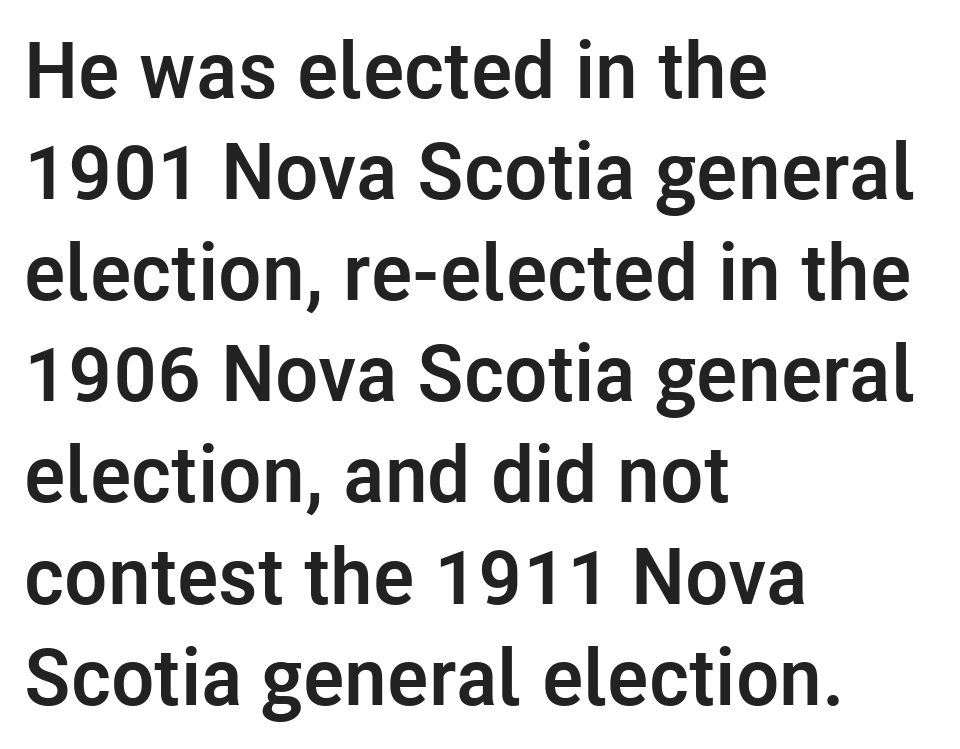
{"serif": "no", "italic": "no", "bold": "yes", "weight": "semibold", "width": "normal", "stroke_contrast": "low", "x_height": "medium", "monospaced": "no", "underline": "no", "align": "left", "line_spacing": "normal", "line_spacing_ratio": 1.28, "letter_spacing": "normal", "letter_spacing_em": 0.0, "glyph_px": 79}
